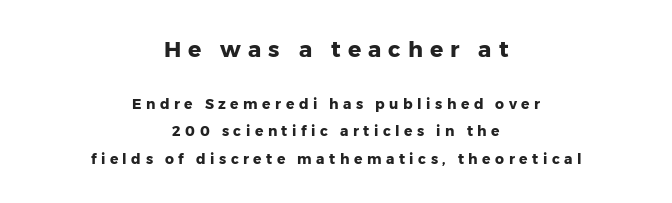
The image shows 22 px bold type, upright; set centered, loose line spacing (1.94x), unusually wide letter spacing (+0.32 em), not underlined; the first (top) block is 1.57x larger.
